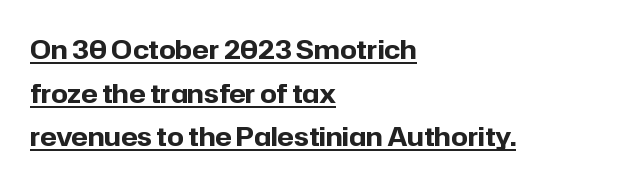
The image shows 26 px bold type, upright; set left-aligned, normal line spacing (1.68x), normal letter spacing, underlined.
